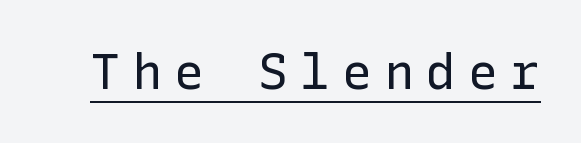
Q: Is the text bold? A: No.
Q: Is the text italic (slanted)? A: No, it is upright.
Q: Is the typeface a serif or a sans-serif typeface? A: Sans-serif.
Q: Is the text underlined? A: Yes.
Q: Is the spacing between letters normal or unusually wide? A: Unusually wide.
Q: Width (condensed, normal, or wide)? A: Normal.
Q: Stroke contrast? A: Low.
Q: x-height? A: Medium.
